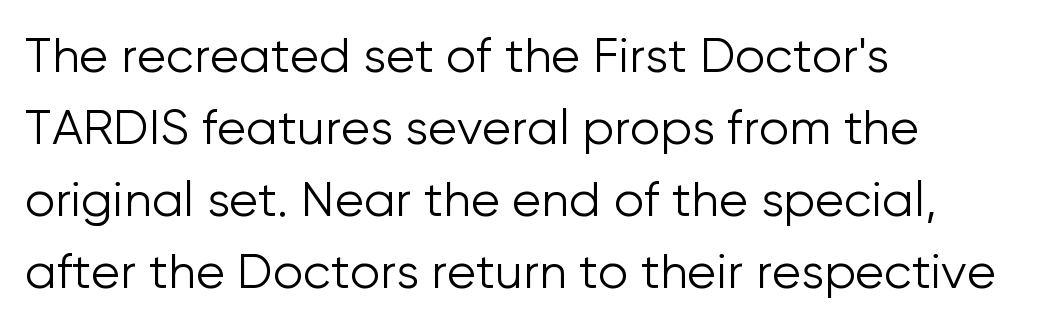
The image shows 48 px light sans-serif type, upright; set left-aligned, normal line spacing (1.5x), normal letter spacing, not underlined; low stroke contrast and a medium x-height.
